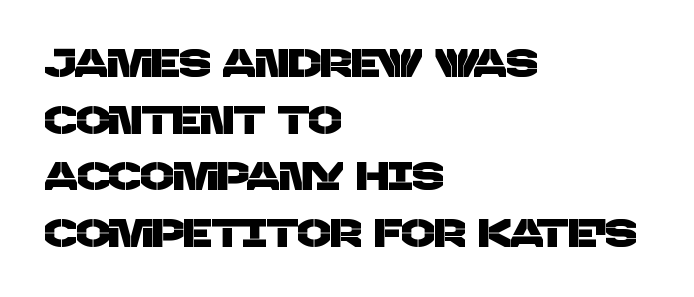
Q: Is the typeface a serif or a sans-serif typeface? A: Sans-serif.
Q: Is the text underlined? A: No.
Q: How is the paragraph aligned? A: Left-aligned.
Q: Is the spacing between letters normal or unusually wide? A: Normal.
Q: Is the spacing between lines tight, normal or loose? A: Normal.
Q: Width (condensed, normal, or wide)? A: Normal.
Q: Stroke contrast? A: Low.
Q: x-height? A: Large.
Q: Monospaced? A: No.
